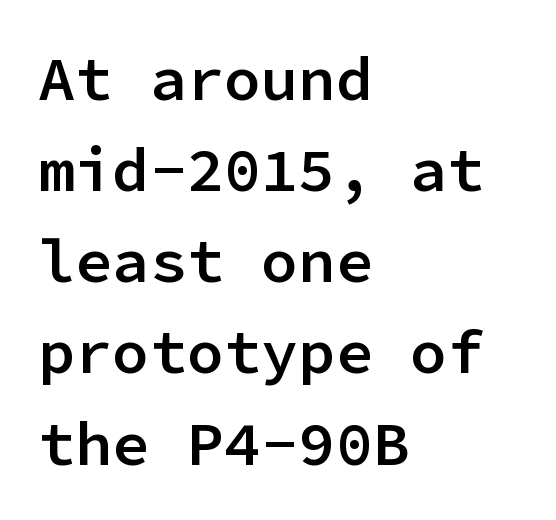
The image shows 62 px semibold sans-serif type, upright, monospaced; set left-aligned, normal line spacing (1.47x), normal letter spacing, not underlined; low stroke contrast and a medium x-height.
